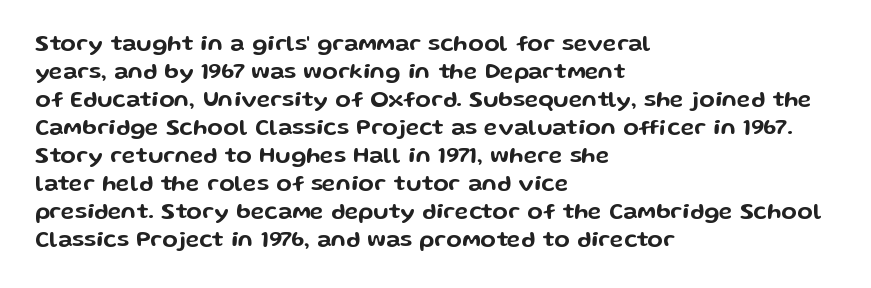
{"italic": "no", "underline": "no", "align": "left", "line_spacing_ratio": 1.22, "letter_spacing": "normal", "letter_spacing_em": 0.0, "glyph_px": 23}
